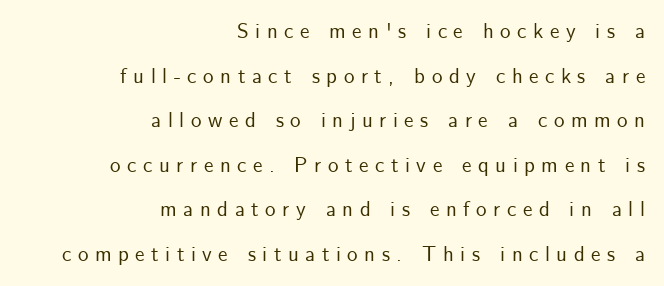
Q: Is the text italic (slanted)? A: No, it is upright.
Q: Is the text underlined? A: No.
Q: How is the paragraph aligned? A: Right-aligned.
Q: Is the spacing between letters normal or unusually wide? A: Unusually wide.
Q: Is the spacing between lines tight, normal or loose? A: Loose.
